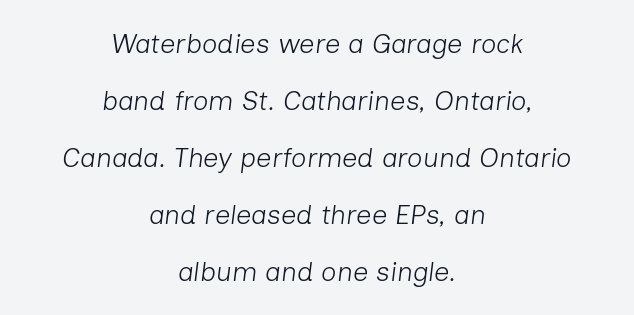
Q: Is the text bold? A: No.
Q: Is the text italic (slanted)? A: Yes, it leans right by about 7 degrees.
Q: Is the text underlined? A: No.
Q: How is the paragraph aligned? A: Centered.
Q: Is the spacing between letters normal or unusually wide? A: Normal.
Q: Is the spacing between lines tight, normal or loose? A: Loose.
